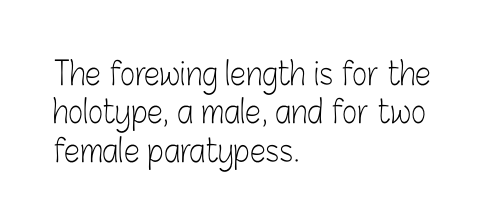
{"serif": "no", "italic": "no", "bold": "no", "weight": "light", "width": "condensed", "stroke_contrast": "low", "x_height": "medium", "monospaced": "no", "underline": "no", "align": "left", "line_spacing_ratio": 1.2, "letter_spacing": "normal", "letter_spacing_em": 0.0, "glyph_px": 32}
